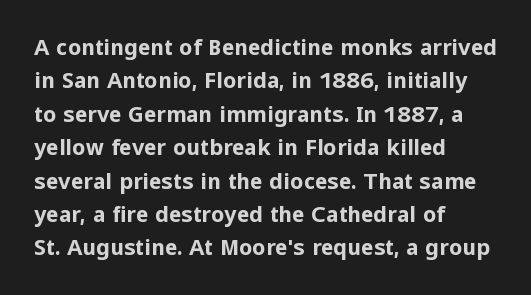
The lines sit at an ordinary, default distance from one another. Bare-footed words on every line. The rendering uses a bold face; every stroke is thick and dark. Posture: upright roman.
